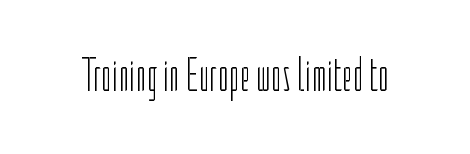
Q: Is the text bold? A: No.
Q: Is the text italic (slanted)? A: No, it is upright.
Q: Is the typeface a serif or a sans-serif typeface? A: Sans-serif.
Q: Is the text underlined? A: No.
Q: Is the spacing between letters normal or unusually wide? A: Normal.
Q: Width (condensed, normal, or wide)? A: Condensed.
Q: Stroke contrast? A: Low.
Q: x-height? A: Medium.
Q: Monospaced? A: No.
